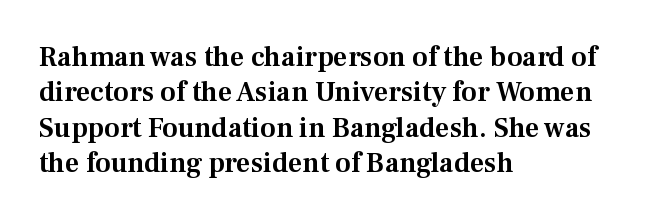
The specimen omits any rule beneath the text block's lines. Students, note that the glyphs here touch the page at normal intervals. The passage shown is typeset with a serif family. Varying glyph widths throughout — classic text-font behaviour. These lines were composed using upright roman letters.
